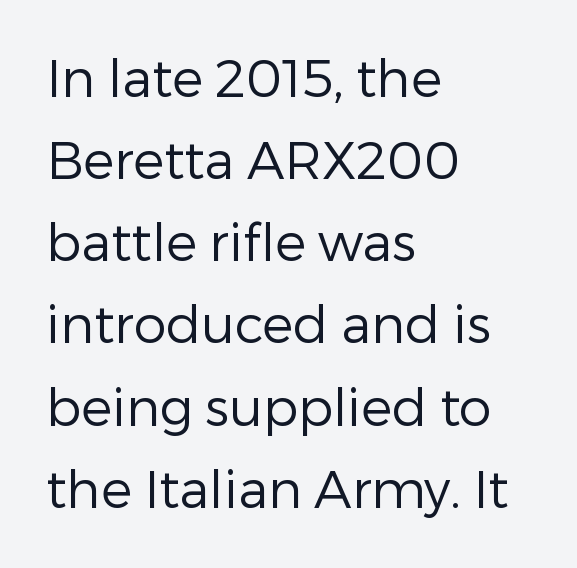
Does the copy run flush right? No — it runs flush left. A typesetter would mark this as roman, not italic. Spacing verdict: proportional, widths tailored to each character. One glance says typical: line gaps are just what's usual.
